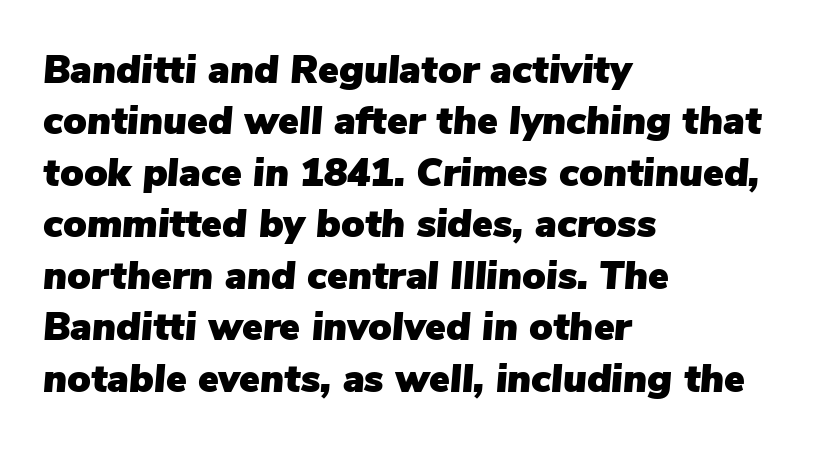
Looking at the ascenders, they clearly lean. Rule under the text: the space is simply empty. Spacing verdict: proportional, widths tailored to each character. Does the leading feel generous? No, just average. The rendering keeps characters at their native spacing.
